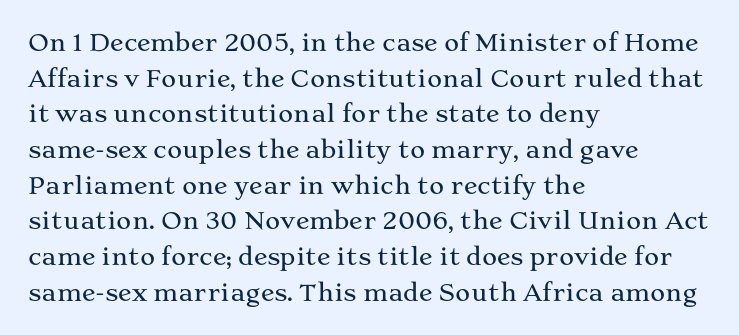
Every row of glyphs begins at an identical x-position on the left. The passage shown has conventional tracking throughout. A typesetter would mark this as roman, not italic. Letters rest on an invisible, unmarked baseline. In terms of leading, this rendering sits right in the middle.
